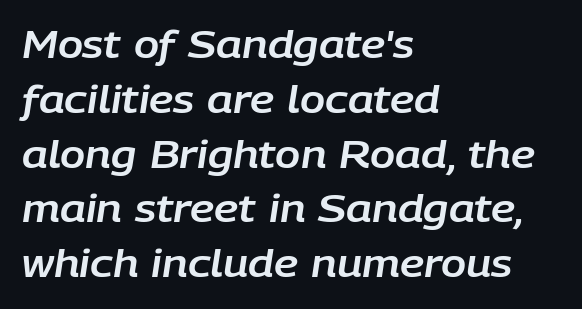
Q: Is the text italic (slanted)? A: Yes, it leans right by about 9 degrees.
Q: Is the text underlined? A: No.
Q: How is the paragraph aligned? A: Left-aligned.
Q: Is the spacing between letters normal or unusually wide? A: Normal.
Q: Is the spacing between lines tight, normal or loose? A: Normal.
Q: Width (condensed, normal, or wide)? A: Normal.
Q: Stroke contrast? A: Low.
Q: x-height? A: Large.
Q: Monospaced? A: No.
